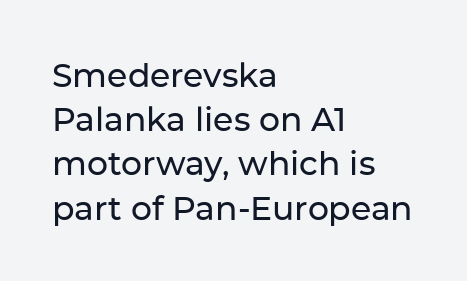
The image shows 33 px sans-serif type, upright; set left-aligned, normal line spacing (1.34x), normal letter spacing, not underlined; low stroke contrast and a medium x-height.
